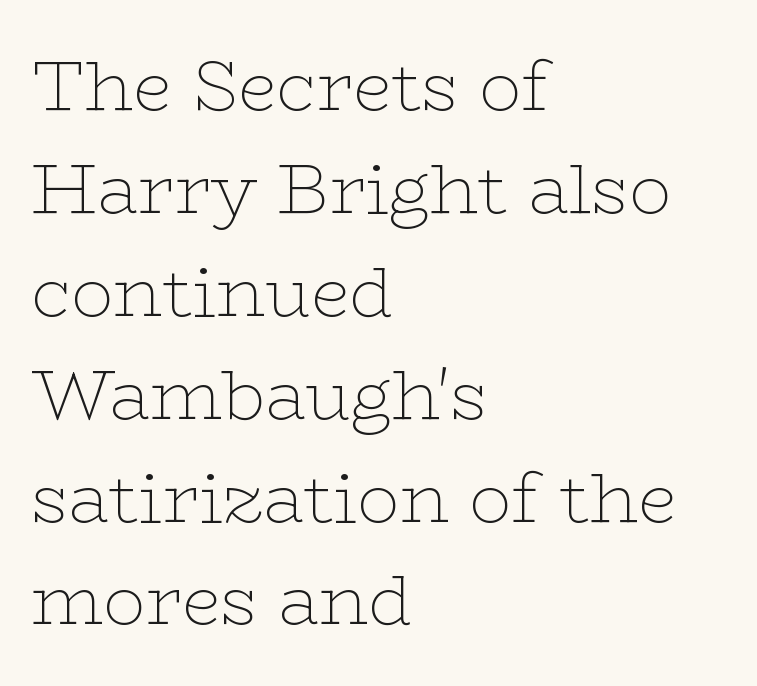
The glyphs in this specimen are seriffed. Posture: straight, roman, zero tilt. Here the glyphs are tracked normally, forming tight word shapes. Varying glyph widths throughout — classic text-font behaviour. The strokes carry an ordinary text weight at most. Short and long lines alike share a common starting point at left.
